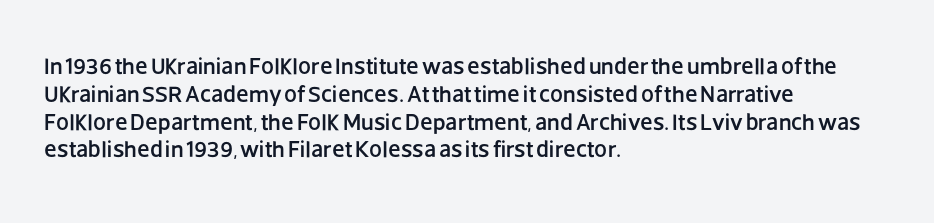
Q: Is the text italic (slanted)? A: No, it is upright.
Q: Is the text underlined? A: No.
Q: How is the paragraph aligned? A: Left-aligned.
Q: Is the spacing between letters normal or unusually wide? A: Normal.
